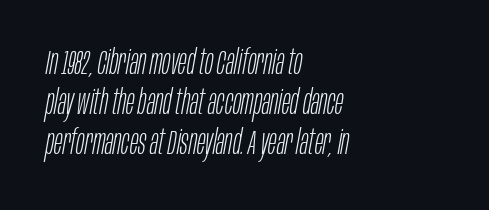
The image shows 35 px light, condensed type, italic (leaning right); set left-aligned, tight line spacing (1.15x), normal letter spacing, not underlined; low stroke contrast and a large x-height.
